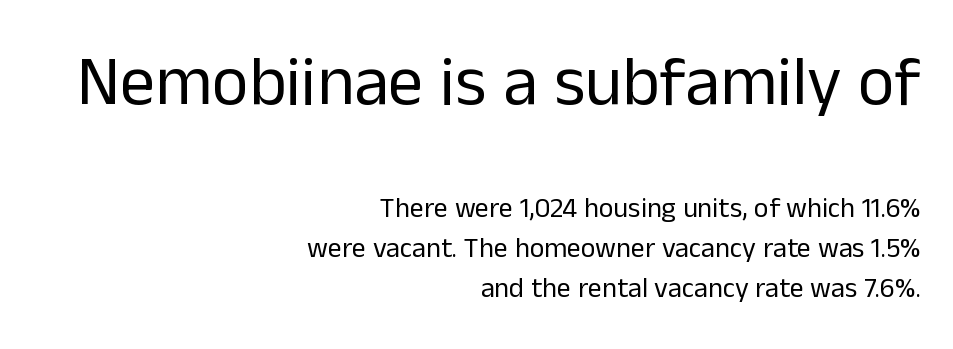
{"serif": "no", "italic": "no", "bold": "no", "weight": "regular", "width": "normal", "stroke_contrast": "low", "x_height": "medium", "monospaced": "no", "underline": "no", "align": "right", "line_spacing": "normal", "line_spacing_ratio": 1.43, "letter_spacing": "normal", "letter_spacing_em": 0.0, "larger_block": "first", "size_ratio": 2.5, "glyph_px": 70}
